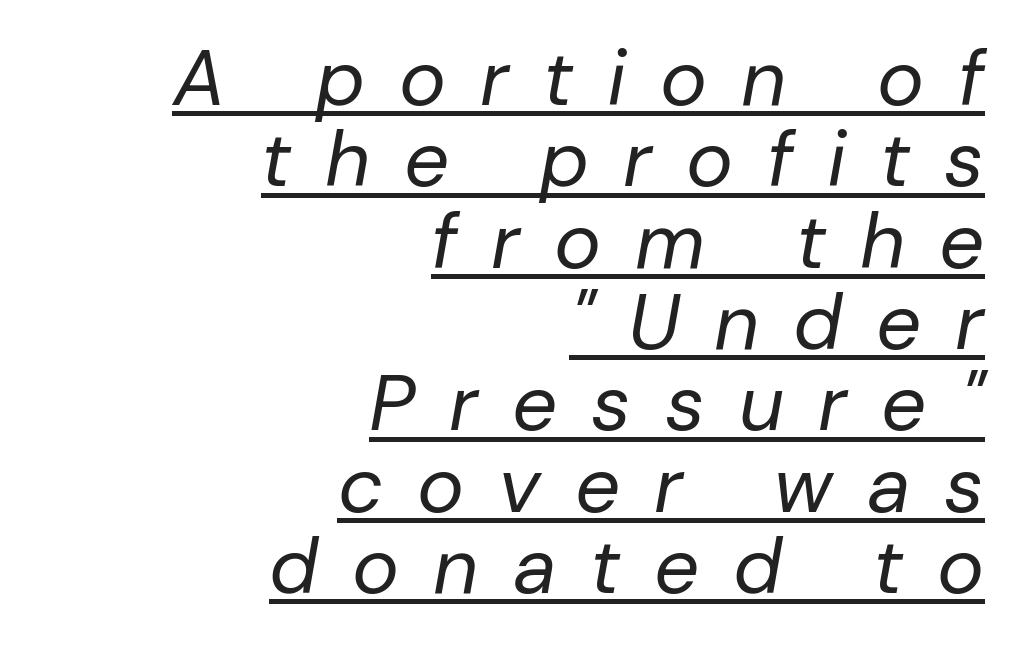
{"italic": "yes", "lean": "right", "slant_degrees": 10, "bold": "no", "weight": "regular", "width": "normal", "stroke_contrast": "low", "x_height": "medium", "monospaced": "no", "underline": "yes", "align": "right", "line_spacing": "tight", "line_spacing_ratio": 1.03, "letter_spacing": "wide", "letter_spacing_em": 0.43, "glyph_px": 79}
